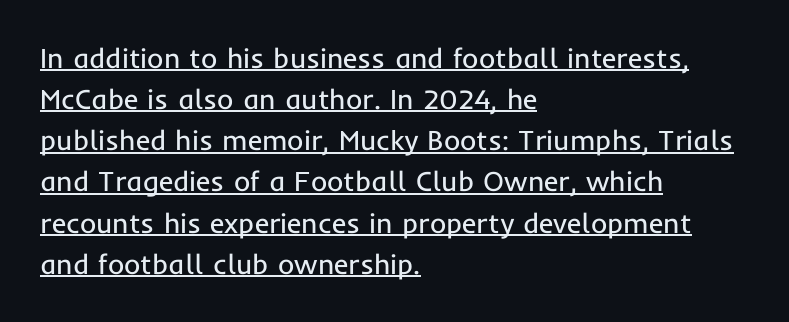
Q: Is the text bold? A: No.
Q: Is the text italic (slanted)? A: No, it is upright.
Q: Is the typeface a serif or a sans-serif typeface? A: Sans-serif.
Q: Is the text underlined? A: Yes.
Q: How is the paragraph aligned? A: Left-aligned.
Q: Is the spacing between letters normal or unusually wide? A: Normal.
Q: Is the spacing between lines tight, normal or loose? A: Normal.
Q: Width (condensed, normal, or wide)? A: Normal.
Q: Stroke contrast? A: Low.
Q: x-height? A: Medium.
Q: Monospaced? A: No.
